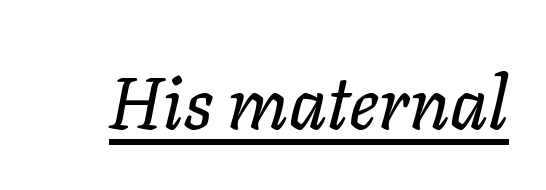
Q: Is the text italic (slanted)? A: Yes, it leans right by about 11 degrees.
Q: Is the text underlined? A: Yes.
Q: Is the spacing between letters normal or unusually wide? A: Normal.
Q: Width (condensed, normal, or wide)? A: Normal.
Q: Stroke contrast? A: Low.
Q: x-height? A: Medium.
Q: Monospaced? A: No.
